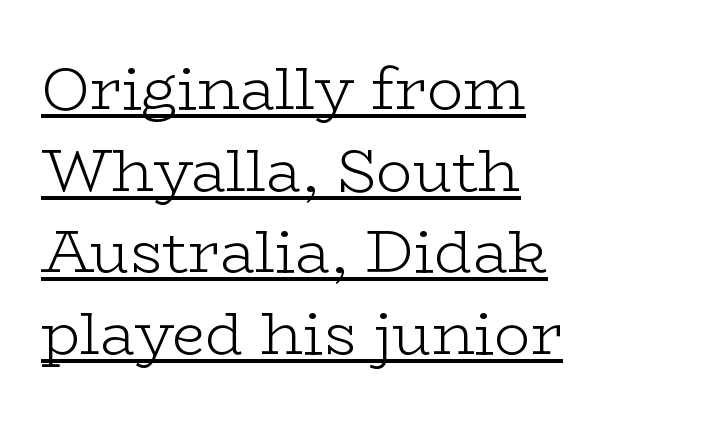
Typeset ragged right — the left edge is the straight one. Vertical spacing — default. Regarding serifs, this sample has them. Looks like regular typesetting: each glyph gets only the width it needs.
